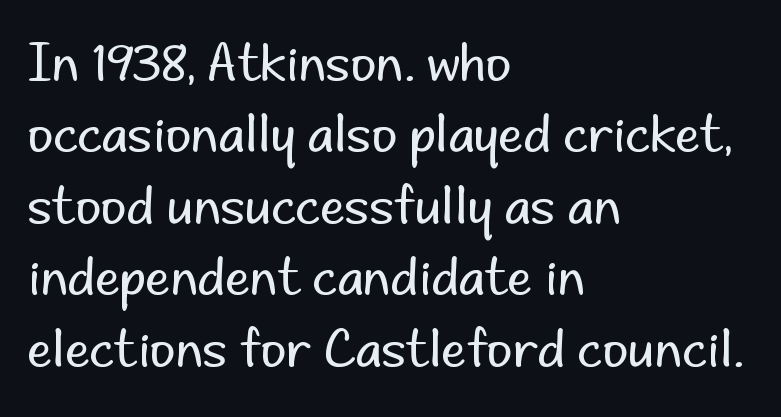
{"serif": "no", "italic": "no", "bold": "no", "weight": "regular", "width": "normal", "stroke_contrast": "low", "x_height": "small", "monospaced": "no", "underline": "no", "align": "left", "line_spacing": "normal", "line_spacing_ratio": 1.43, "letter_spacing": "normal", "letter_spacing_em": 0.0, "glyph_px": 50}
